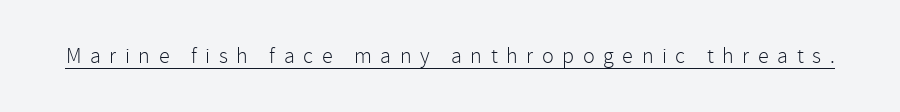
The image shows 22 px text type, upright; set unusually wide letter spacing (+0.39 em), underlined.
